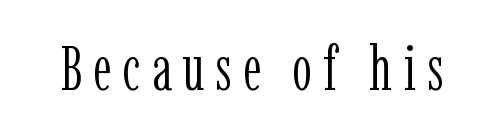
The image shows 62 px light, condensed serif type, upright; set not underlined; low stroke contrast and a medium x-height.
